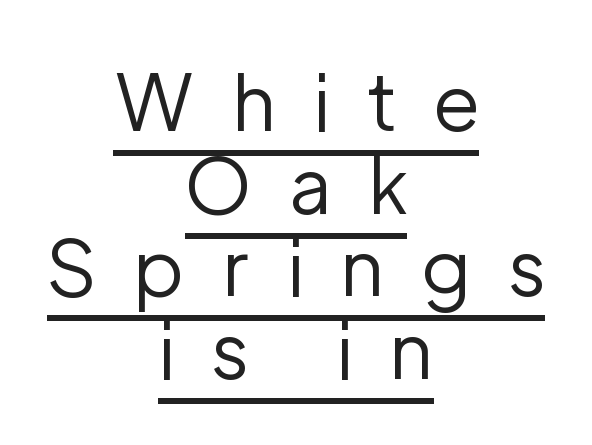
Q: Is the text bold? A: No.
Q: Is the text italic (slanted)? A: No, it is upright.
Q: Is the typeface a serif or a sans-serif typeface? A: Sans-serif.
Q: Is the text underlined? A: Yes.
Q: How is the paragraph aligned? A: Centered.
Q: Is the spacing between letters normal or unusually wide? A: Unusually wide.
Q: Is the spacing between lines tight, normal or loose? A: Tight.
Q: Width (condensed, normal, or wide)? A: Normal.
Q: Stroke contrast? A: Low.
Q: x-height? A: Medium.
Q: Monospaced? A: No.
